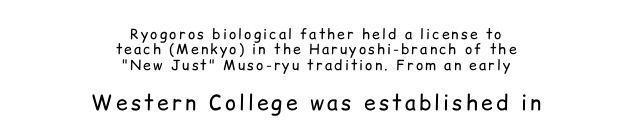
The image shows 21 px text type, upright; set centered, tight line spacing (1.1x), not underlined; the second (bottom) block is 1.5x larger.
